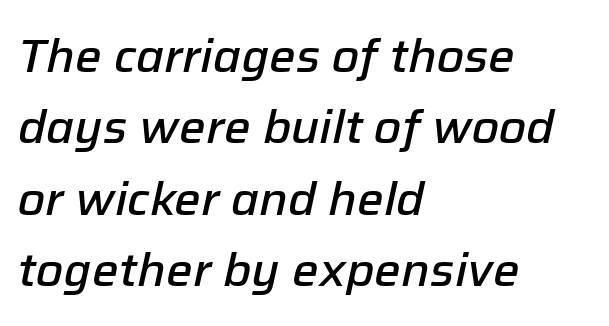
Q: Is the text bold? A: Semi-bold.
Q: Is the text italic (slanted)? A: Yes, it leans right by about 12 degrees.
Q: Is the text underlined? A: No.
Q: How is the paragraph aligned? A: Left-aligned.
Q: Is the spacing between letters normal or unusually wide? A: Normal.
Q: Is the spacing between lines tight, normal or loose? A: Normal.
Q: Width (condensed, normal, or wide)? A: Normal.
Q: Stroke contrast? A: Low.
Q: x-height? A: Medium.
Q: Monospaced? A: No.
